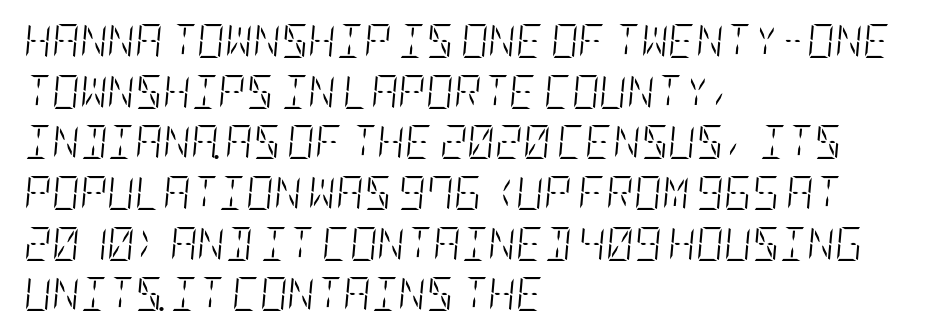
The image shows 34 px light, condensed type, italic (leaning right); set left-aligned, normal line spacing (1.49x), normal letter spacing, not underlined; low stroke contrast and a large x-height.
